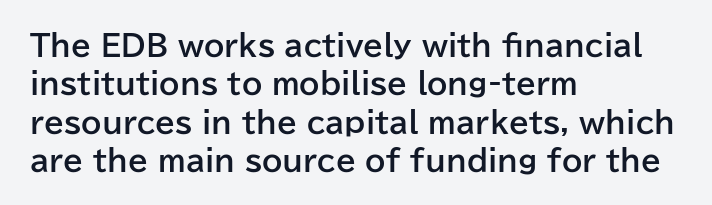
The image shows 29 px bold sans-serif type, upright; set left-aligned, normal line spacing (1.32x), normal letter spacing, not underlined; low stroke contrast and a medium x-height.
